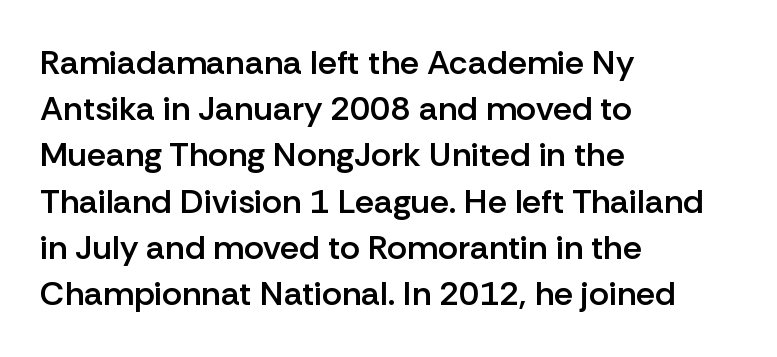
The image shows 34 px semibold sans-serif type, upright; set left-aligned, normal line spacing (1.36x), normal letter spacing, not underlined; low stroke contrast and a medium x-height.
